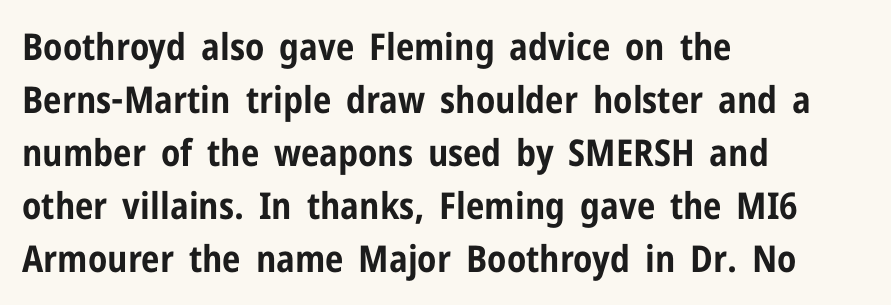
{"serif": "no", "italic": "no", "bold": "yes", "weight": "bold", "width": "condensed", "stroke_contrast": "low", "x_height": "medium", "monospaced": "no", "underline": "no", "align": "left", "line_spacing": "normal", "line_spacing_ratio": 1.43, "letter_spacing": "normal", "letter_spacing_em": 0.0, "glyph_px": 37}
